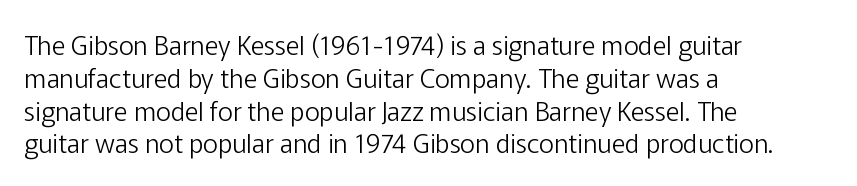
Check the space under the baseline: it is left empty. Posture: upright roman. Is the type heavy? It reads as light-to-regular instead. One-word summary of the alignment: left. The line-height multiplier appears to be the usual default.
